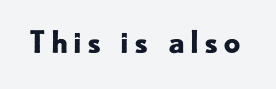
{"serif": "no", "italic": "no", "bold": "yes", "weight": "bold", "width": "normal", "stroke_contrast": "low", "x_height": "small", "monospaced": "no", "underline": "no", "glyph_px": 30}
